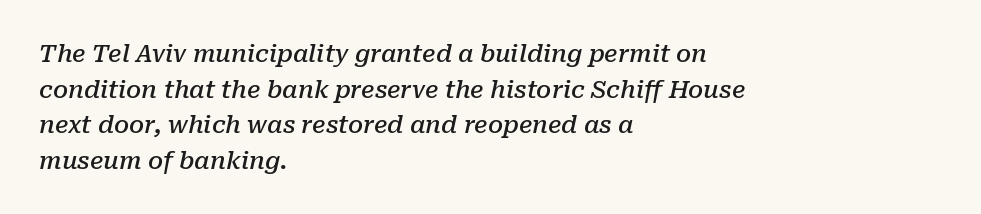
{"italic": "yes", "lean": "right", "slant_degrees": 10, "bold": "semi", "underline": "no", "align": "left", "line_spacing": "normal", "line_spacing_ratio": 1.48, "letter_spacing": "normal", "letter_spacing_em": 0.0, "glyph_px": 24}
